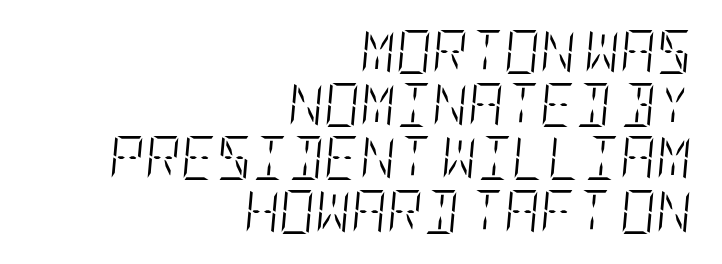
Q: Is the text bold? A: No.
Q: Is the text italic (slanted)? A: Yes, it leans right by about 5 degrees.
Q: Is the text underlined? A: No.
Q: How is the paragraph aligned? A: Right-aligned.
Q: Is the spacing between letters normal or unusually wide? A: Normal.
Q: Width (condensed, normal, or wide)? A: Condensed.
Q: Stroke contrast? A: Low.
Q: x-height? A: Large.
